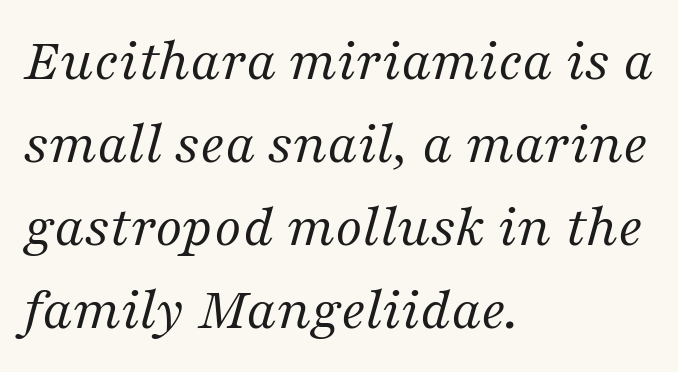
The image shows 61 px regular-weight serif type, italic (leaning right); set left-aligned, normal line spacing (1.36x), normal letter spacing, not underlined; medium stroke contrast and a medium x-height.
